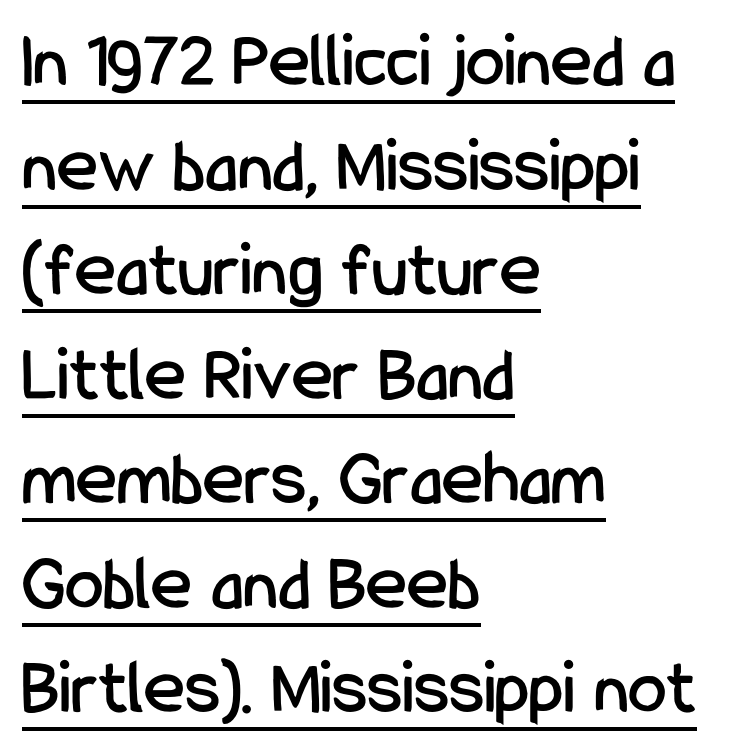
Q: Is the text italic (slanted)? A: No, it is upright.
Q: Is the typeface a serif or a sans-serif typeface? A: Sans-serif.
Q: Is the text underlined? A: Yes.
Q: How is the paragraph aligned? A: Left-aligned.
Q: Is the spacing between letters normal or unusually wide? A: Normal.
Q: Is the spacing between lines tight, normal or loose? A: Normal.
Q: Width (condensed, normal, or wide)? A: Condensed.
Q: Stroke contrast? A: Low.
Q: x-height? A: Medium.
Q: Monospaced? A: No.
